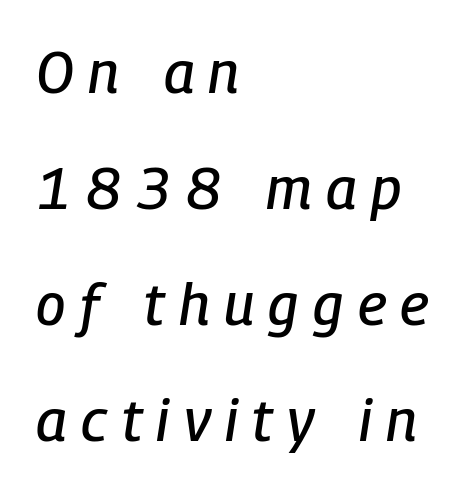
This rendering features lettering with no underline. The letters advance in unequal steps, a hallmark of proportional type. Characters follow at a spacing far wider than the type designer built in. Italic? Definitely — the glyphs are oblique. The vertical gap from one line to the next is large. Every row of glyphs begins at an identical x-position on the left.
